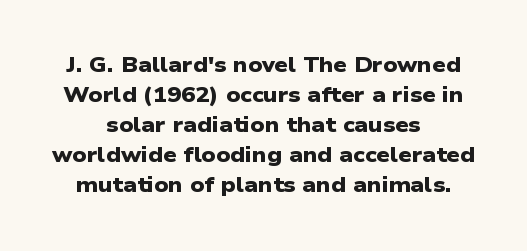
Q: Is the text bold? A: Yes.
Q: Is the text underlined? A: No.
Q: How is the paragraph aligned? A: Centered.
Q: Is the spacing between letters normal or unusually wide? A: Normal.
Q: Is the spacing between lines tight, normal or loose? A: Normal.
